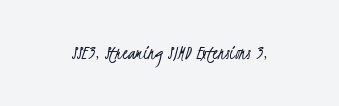
Q: Is the text bold? A: No.
Q: Is the text underlined? A: No.
Q: How is the paragraph aligned? A: Centered.
Q: Is the spacing between letters normal or unusually wide? A: Normal.
